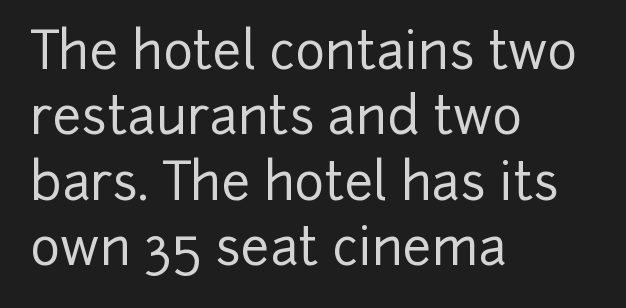
This sample is left-justified, so line endings fall wherever the words run out. The area under the type is left untouched. The glyphs in this specimen are sans serif. Is there much room between lines? A standard amount, neither cramped nor airy. In terms of posture, this sample is upright. Between one letter and the next there's only the usual sliver of space.
